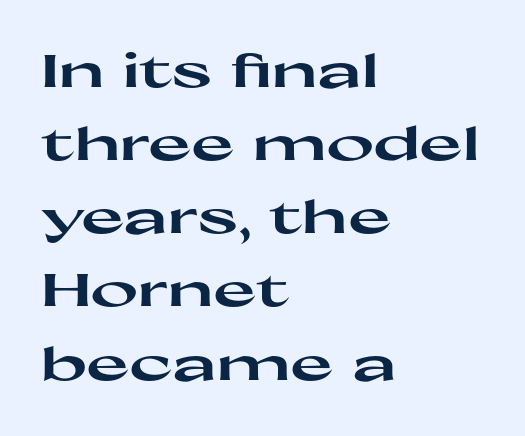
{"serif": "no", "italic": "no", "bold": "yes", "weight": "heavy", "width": "wide", "stroke_contrast": "high", "x_height": "medium", "monospaced": "no", "underline": "no", "align": "left", "line_spacing": "normal", "line_spacing_ratio": 1.59, "letter_spacing": "normal", "letter_spacing_em": 0.0, "glyph_px": 46}
